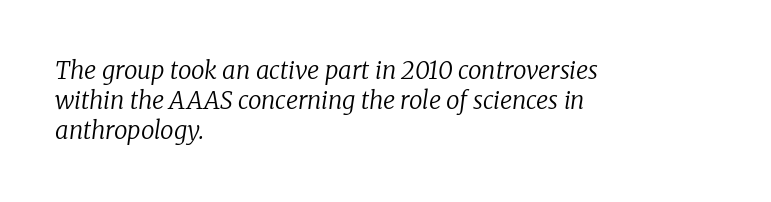
{"italic": "yes", "lean": "right", "slant_degrees": 8, "bold": "no", "underline": "no", "align": "left", "line_spacing": "normal", "line_spacing_ratio": 1.26, "letter_spacing": "normal", "letter_spacing_em": 0.0, "glyph_px": 24}
